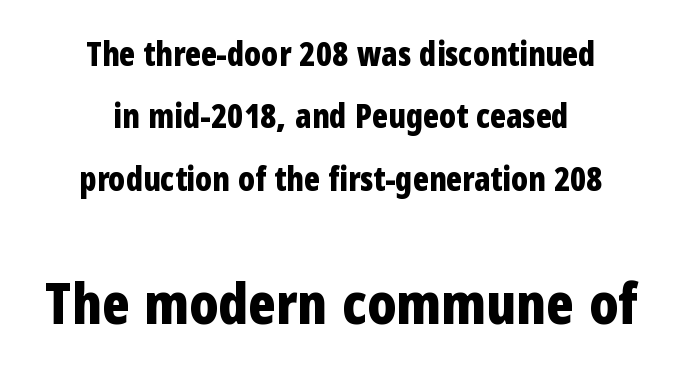
Q: Is the text bold? A: Yes.
Q: Is the text italic (slanted)? A: No, it is upright.
Q: Is the typeface a serif or a sans-serif typeface? A: Sans-serif.
Q: Is the text underlined? A: No.
Q: How is the paragraph aligned? A: Centered.
Q: Is the spacing between letters normal or unusually wide? A: Normal.
Q: Which block of text is set in a larger size, the first (top) or the second (bottom)? A: The second (bottom) one.
Q: Width (condensed, normal, or wide)? A: Condensed.
Q: Stroke contrast? A: Low.
Q: x-height? A: Medium.
Q: Monospaced? A: No.
